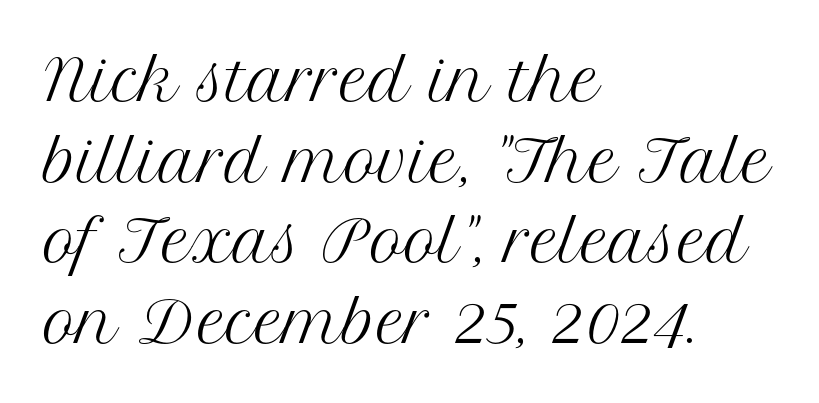
{"serif": "yes", "bold": "no", "weight": "regular", "width": "normal", "stroke_contrast": "medium", "x_height": "medium", "monospaced": "no", "underline": "no", "align": "left", "line_spacing": "normal", "line_spacing_ratio": 1.44, "letter_spacing": "normal", "letter_spacing_em": 0.0, "glyph_px": 56}
